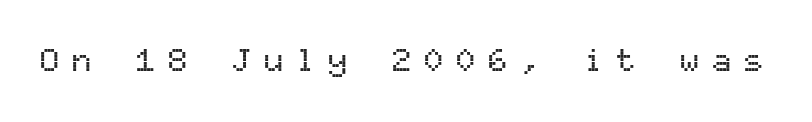
Here the designer chose a console-style face with uniform glyph widths. The foot of each line stays bare and open. The tracking reads as deliberately expanded to a designer's eye. Examine the stroke ends and you'll find no serifs. Unlike italic type, these characters show no tilt at all.
